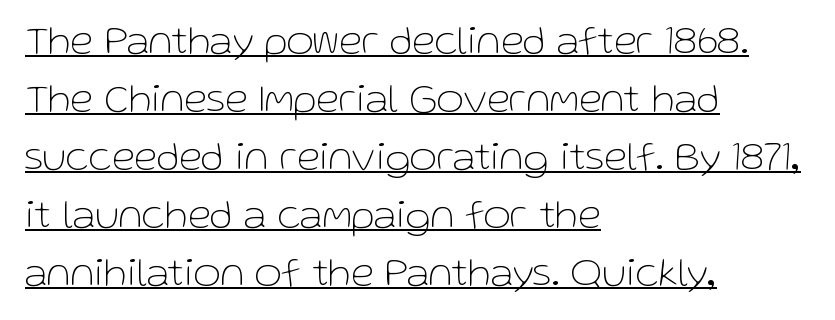
Q: Is the text bold? A: No.
Q: Is the text italic (slanted)? A: No, it is upright.
Q: Is the typeface a serif or a sans-serif typeface? A: Sans-serif.
Q: Is the text underlined? A: Yes.
Q: How is the paragraph aligned? A: Left-aligned.
Q: Is the spacing between letters normal or unusually wide? A: Normal.
Q: Is the spacing between lines tight, normal or loose? A: Normal.
Q: Width (condensed, normal, or wide)? A: Normal.
Q: Stroke contrast? A: Low.
Q: x-height? A: Medium.
Q: Monospaced? A: No.
